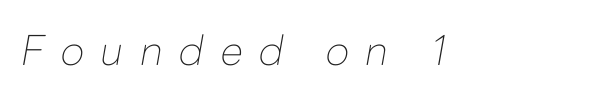
The image shows 41 px thin type, italic (leaning right); set unusually wide letter spacing (+0.4 em), not underlined; low stroke contrast and a medium x-height.
